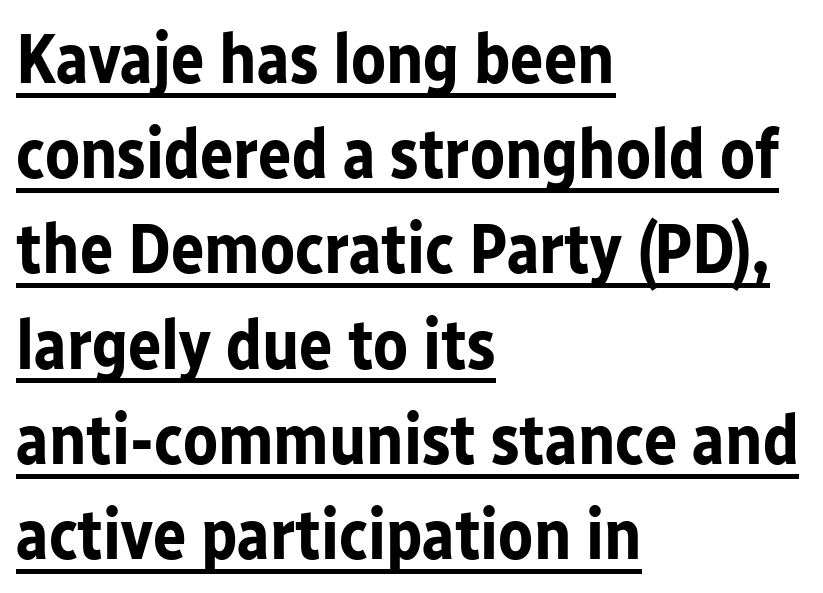
The passage shown is typeset with a sans-serif family. The vertical gap from one line to the next is medium. Is this a fixed-width face? No — the glyphs have proportional, varying widths. What weight is shown? A full bold with thick strokes. These lines keep a tight, regular rhythm from letter to letter.
